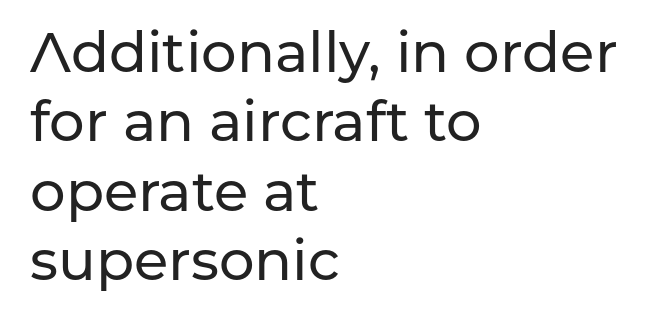
Q: Is the text italic (slanted)? A: No, it is upright.
Q: Is the typeface a serif or a sans-serif typeface? A: Sans-serif.
Q: Is the text underlined? A: No.
Q: How is the paragraph aligned? A: Left-aligned.
Q: Is the spacing between letters normal or unusually wide? A: Normal.
Q: Width (condensed, normal, or wide)? A: Normal.
Q: Stroke contrast? A: Low.
Q: x-height? A: Medium.
Q: Monospaced? A: No.
